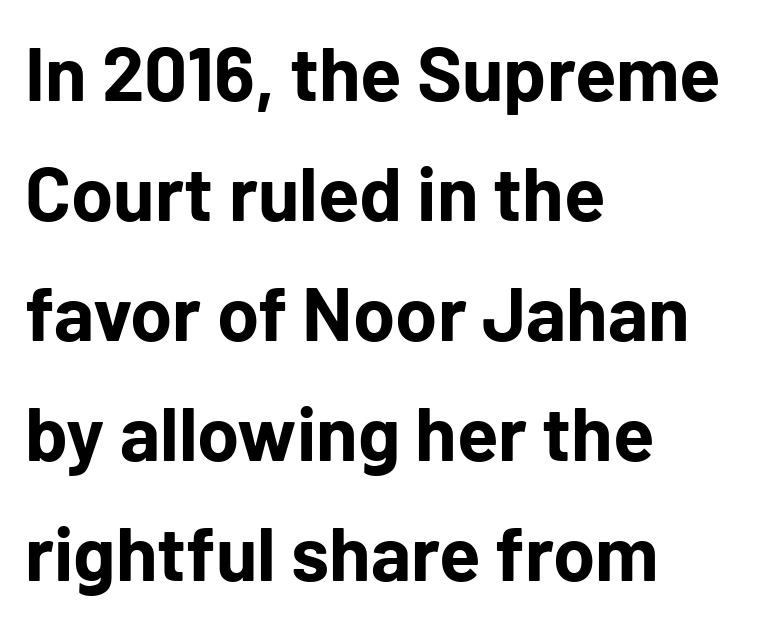
Q: Is the text bold? A: Yes.
Q: Is the text italic (slanted)? A: No, it is upright.
Q: Is the typeface a serif or a sans-serif typeface? A: Sans-serif.
Q: Is the text underlined? A: No.
Q: How is the paragraph aligned? A: Left-aligned.
Q: Is the spacing between letters normal or unusually wide? A: Normal.
Q: Is the spacing between lines tight, normal or loose? A: Normal.
Q: Width (condensed, normal, or wide)? A: Normal.
Q: Stroke contrast? A: Low.
Q: x-height? A: Medium.
Q: Monospaced? A: No.
